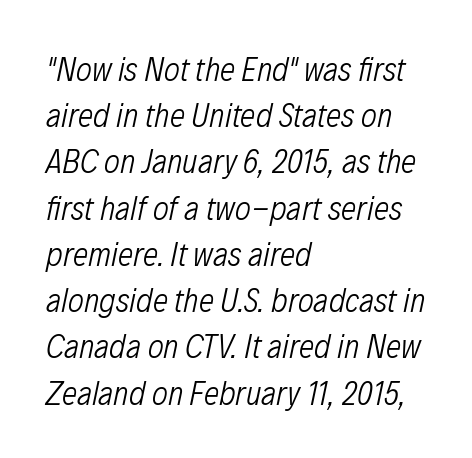
The text block is weighted toward the left margin, trailing off unevenly rightward. Is there much room between lines? A standard amount, neither cramped nor airy. The typeface has the unassuming heft of standard copy or less. A typesetter would call this proportional, since set widths differ per character.
